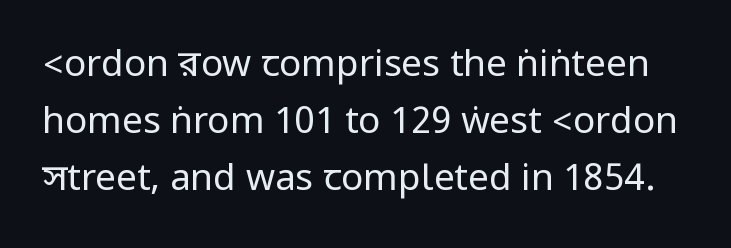
Q: Is the text bold? A: No.
Q: Is the text italic (slanted)? A: No, it is upright.
Q: Is the typeface a serif or a sans-serif typeface? A: Sans-serif.
Q: Is the text underlined? A: No.
Q: Is the spacing between letters normal or unusually wide? A: Normal.
Q: Is the spacing between lines tight, normal or loose? A: Normal.
Q: Width (condensed, normal, or wide)? A: Condensed.
Q: Stroke contrast? A: Low.
